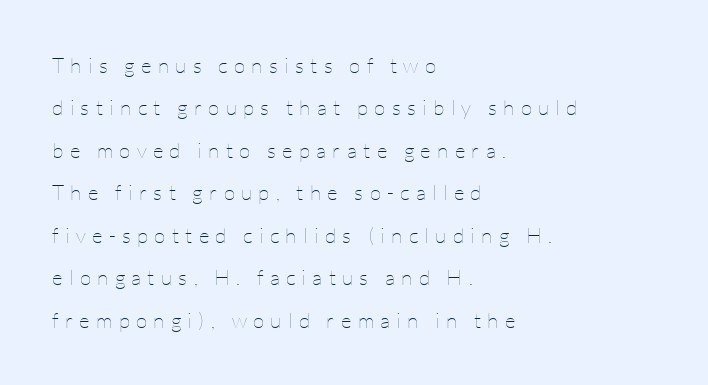
{"italic": "no", "bold": "no", "underline": "no", "align": "left", "line_spacing": "loose", "line_spacing_ratio": 2.02, "letter_spacing": "wide", "letter_spacing_em": 0.3, "glyph_px": 21}
